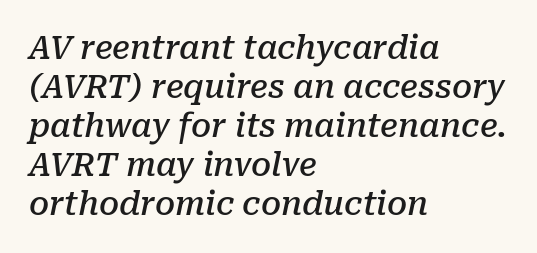
Q: Is the text bold? A: Semi-bold.
Q: Is the text italic (slanted)? A: Yes, it leans right by about 10 degrees.
Q: Is the typeface a serif or a sans-serif typeface? A: Serif.
Q: Is the text underlined? A: No.
Q: How is the paragraph aligned? A: Left-aligned.
Q: Is the spacing between letters normal or unusually wide? A: Normal.
Q: Width (condensed, normal, or wide)? A: Normal.
Q: Stroke contrast? A: Low.
Q: x-height? A: Medium.
Q: Monospaced? A: No.
